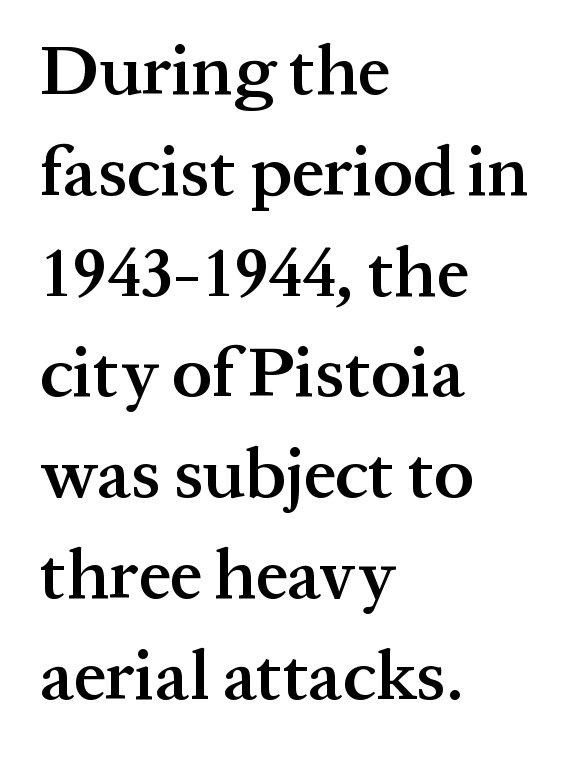
{"serif": "yes", "italic": "no", "bold": "semi", "weight": "semibold", "width": "normal", "stroke_contrast": "medium", "x_height": "medium", "monospaced": "no", "underline": "no", "align": "left", "line_spacing": "normal", "line_spacing_ratio": 1.42, "letter_spacing": "normal", "letter_spacing_em": 0.0, "glyph_px": 71}
